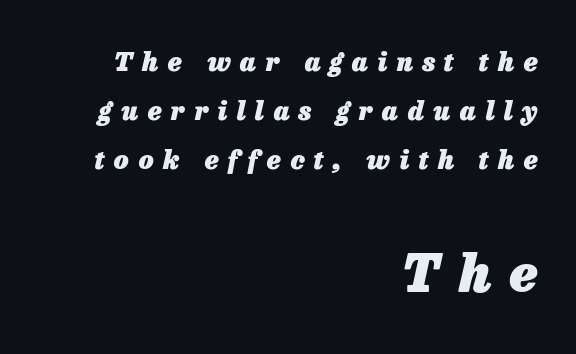
{"italic": "yes", "lean": "right", "slant_degrees": 13, "bold": "yes", "weight": "heavy", "width": "normal", "stroke_contrast": "low", "x_height": "medium", "monospaced": "no", "underline": "no", "align": "right", "line_spacing_ratio": 1.89, "letter_spacing": "wide", "letter_spacing_em": 0.36, "larger_block": "second", "size_ratio": 2.0, "glyph_px": 52}
